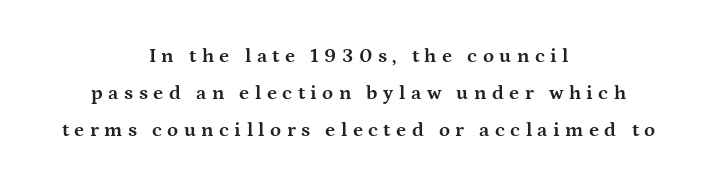
These lines have a slow, spaced-out rhythm from letter to letter. One-word summary of the alignment: center. Lines of text with bare space underneath. The characters look thick and weighty, a clear bold. Posture: upright roman.
